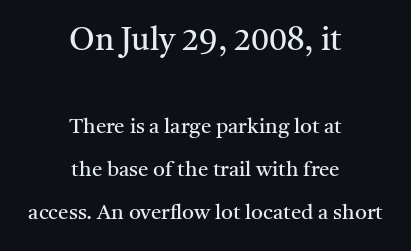
Each new line begins a long way beneath the previous one. Is the type heavy? It reads as light-to-regular instead. Characters remain perfectly vertical along every line. These lines stack symmetrically, like a column narrowing and widening about its center.
